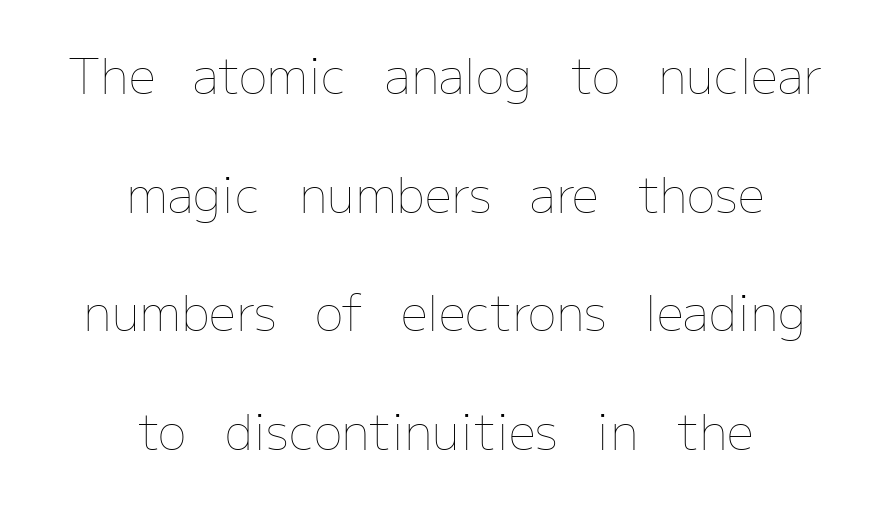
The image shows 48 px thin type, upright; set centered, loose line spacing (2.47x), normal letter spacing, not underlined; low stroke contrast and a medium x-height.
